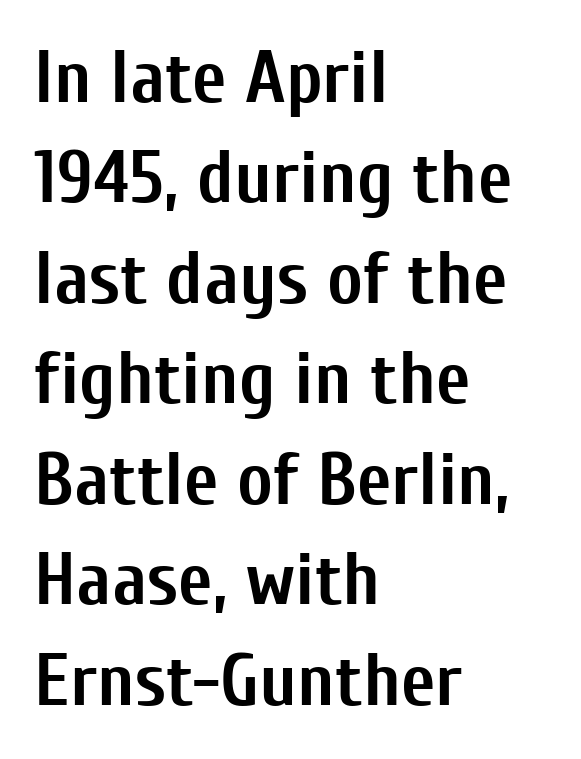
The image shows 75 px semibold, condensed sans-serif type, upright; set left-aligned, normal line spacing (1.34x), normal letter spacing, not underlined; low stroke contrast and a medium x-height.
